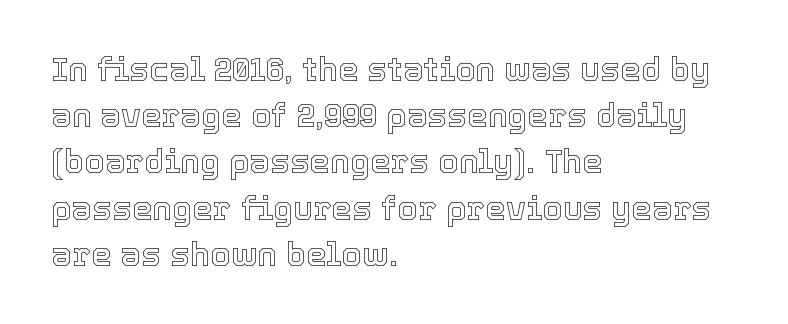
{"italic": "no", "width": "normal", "x_height": "medium", "monospaced": "no", "underline": "no", "align": "left", "line_spacing": "normal", "line_spacing_ratio": 1.4, "letter_spacing": "normal", "letter_spacing_em": 0.0, "glyph_px": 33}
